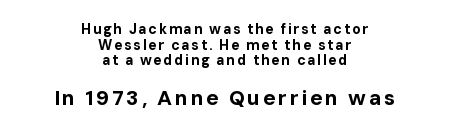
The image shows 21 px bold type, upright; set centered, tight line spacing (1.12x), not underlined; the second (bottom) block is 1.5x larger.
